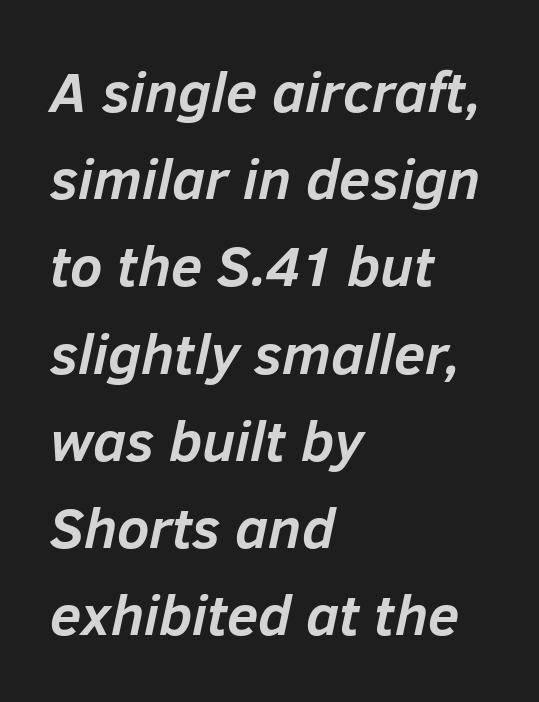
Q: Is the text bold? A: Yes.
Q: Is the text italic (slanted)? A: Yes, it leans right by about 12 degrees.
Q: Is the text underlined? A: No.
Q: How is the paragraph aligned? A: Left-aligned.
Q: Is the spacing between letters normal or unusually wide? A: Normal.
Q: Is the spacing between lines tight, normal or loose? A: Normal.
Q: Width (condensed, normal, or wide)? A: Normal.
Q: Stroke contrast? A: Low.
Q: x-height? A: Medium.
Q: Monospaced? A: No.
